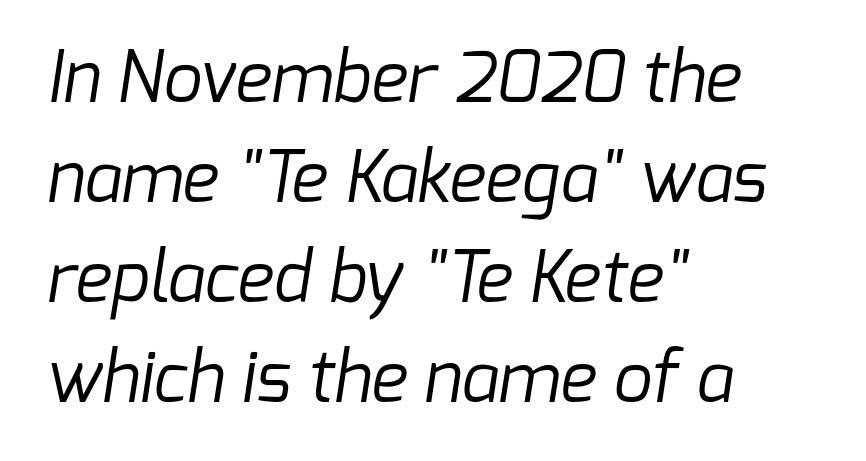
Q: Is the text bold? A: No.
Q: Is the typeface a serif or a sans-serif typeface? A: Sans-serif.
Q: Is the text underlined? A: No.
Q: How is the paragraph aligned? A: Left-aligned.
Q: Is the spacing between letters normal or unusually wide? A: Normal.
Q: Is the spacing between lines tight, normal or loose? A: Normal.
Q: Width (condensed, normal, or wide)? A: Normal.
Q: Stroke contrast? A: Low.
Q: x-height? A: Medium.
Q: Monospaced? A: No.
